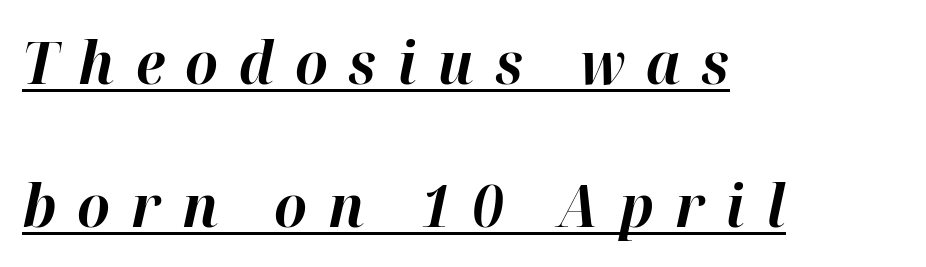
Layout note: lines flush left. Does a line run under the words? Yes, clearly. Compared with an ordinary text face, these strokes are far heavier — a full bold. Spacing verdict: proportional, widths tailored to each character.
